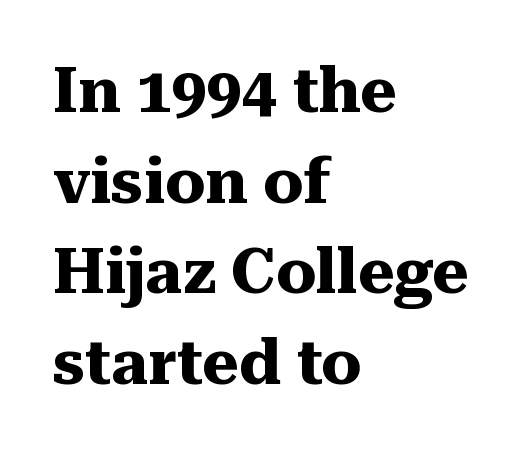
All the whitespace from short lines collects on the right. Check under the words: just untouched page. Proportional: the letters do not fall into vertical columns. Every character sits straight up, as roman type does.
